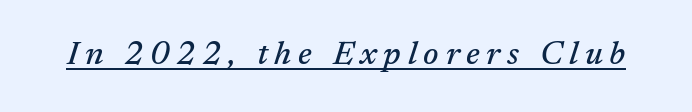
The image shows 33 px serif type, italic (leaning right); set unusually wide letter spacing (+0.2 em), underlined; medium stroke contrast and a medium x-height.
